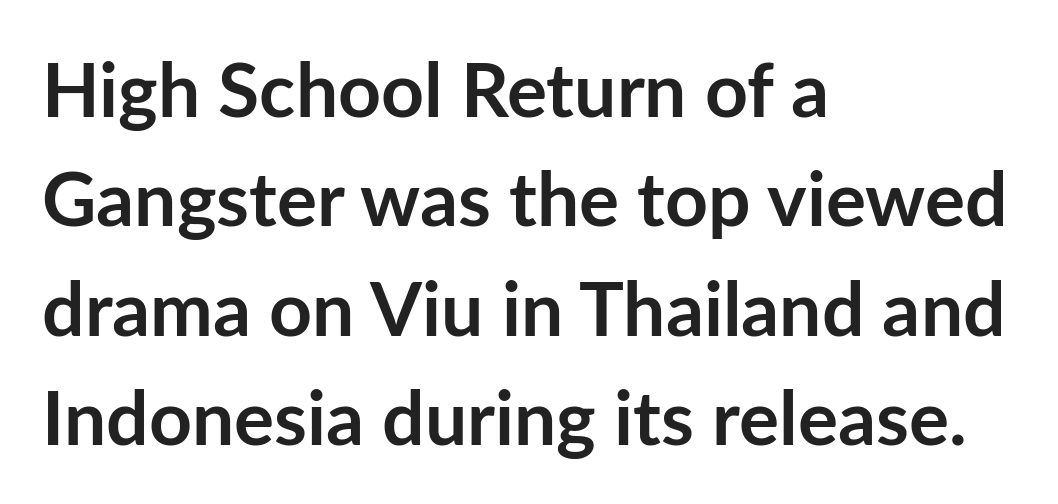
{"serif": "no", "italic": "no", "bold": "yes", "weight": "semibold", "width": "normal", "stroke_contrast": "low", "x_height": "medium", "monospaced": "no", "underline": "no", "align": "left", "line_spacing": "normal", "line_spacing_ratio": 1.46, "letter_spacing": "normal", "letter_spacing_em": 0.0, "glyph_px": 75}
